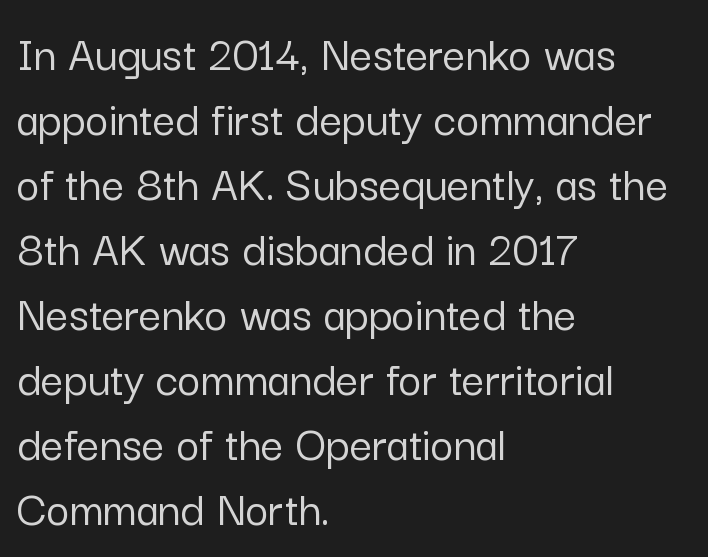
Think of a printed novel: that variable character pitch is what you see here. Designer's note — italics off, roman on. Underlining? Definitely not there. Does the leading feel generous? No, just average.
